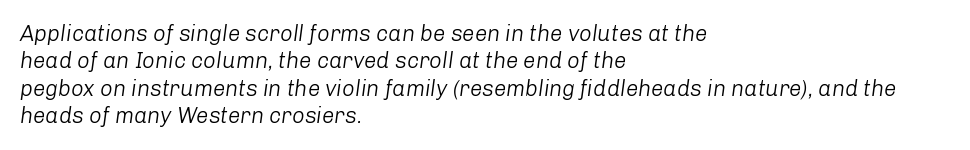
A bare baseline throughout the passage. Italic? Definitely — the glyphs are oblique. Horizontally, the lines are justified to the leading edge only. Weight: not bold — regular or lighter.
